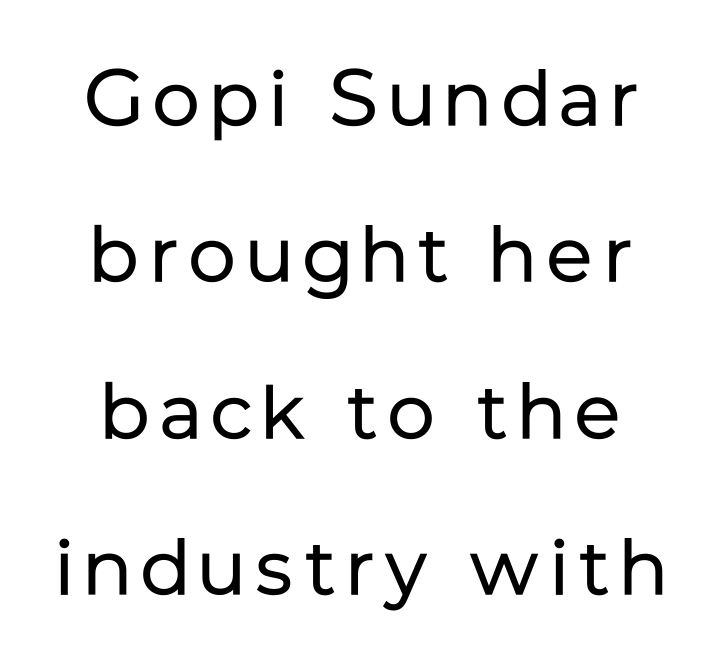
Check where the strokes stop: nothing finishes them off — pure sans. Is the stroke heavy? The answer is a plain regular-or-lighter. Notice how the stems are strictly vertical — no italics here. The area under the type is left untouched. Each letter keeps its own natural width here, so spacing adapts to shape. Airy leading.
